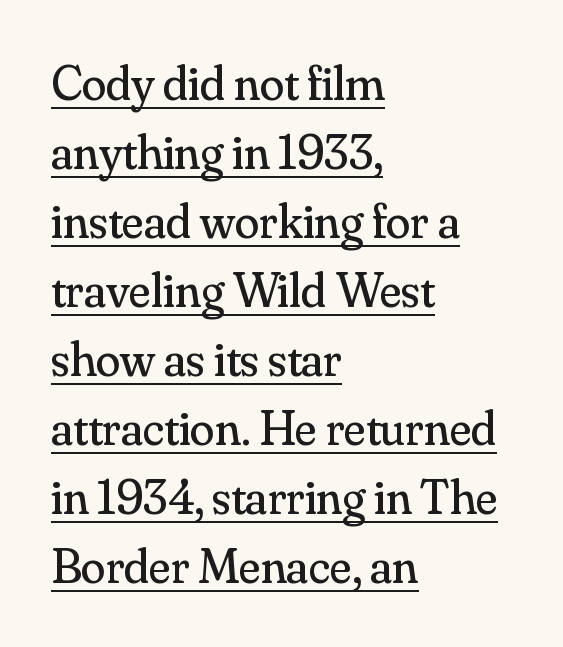
Posture: straight, roman, zero tilt. This rendering uses left alignment, leaving the right contour irregular. Summary of weight: not heavy and not bold. A typesetter would call this proportional, since set widths differ per character. Normally led — the rows are evenly, conventionally spaced. There is no visible air inserted between adjacent glyphs.
